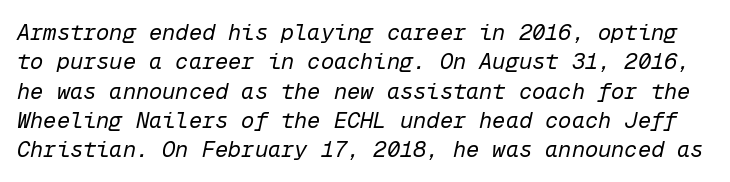
Think standard paragraph weight, or any step lighter than that. These lines sit exactly where default settings would place them. The specimen reads as italic at a glance. The tracking reads as untouched default to a designer's eye.
